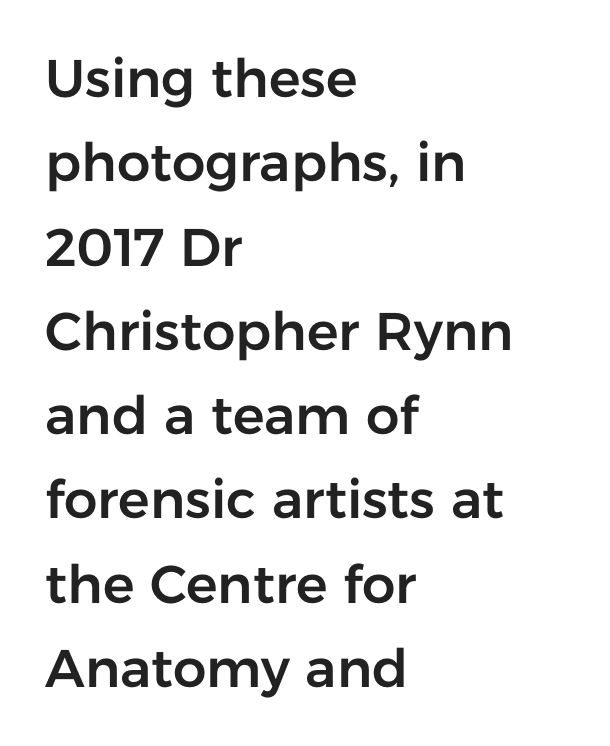
{"serif": "no", "italic": "no", "width": "normal", "stroke_contrast": "low", "x_height": "medium", "monospaced": "no", "underline": "no", "align": "left", "line_spacing": "normal", "line_spacing_ratio": 1.59, "letter_spacing": "normal", "letter_spacing_em": 0.0, "glyph_px": 53}
